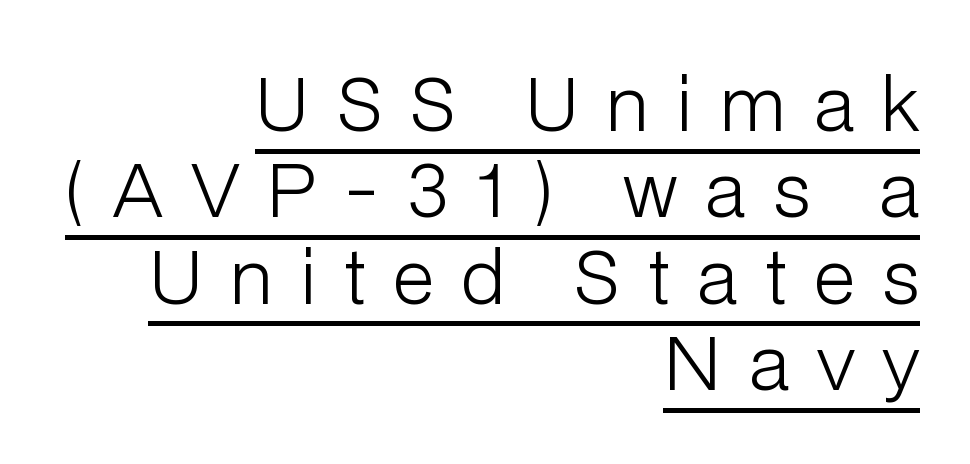
Q: Is the text bold? A: No.
Q: Is the text italic (slanted)? A: No, it is upright.
Q: Is the typeface a serif or a sans-serif typeface? A: Sans-serif.
Q: Is the text underlined? A: Yes.
Q: How is the paragraph aligned? A: Right-aligned.
Q: Is the spacing between letters normal or unusually wide? A: Unusually wide.
Q: Width (condensed, normal, or wide)? A: Normal.
Q: Stroke contrast? A: Low.
Q: x-height? A: Medium.
Q: Monospaced? A: No.
